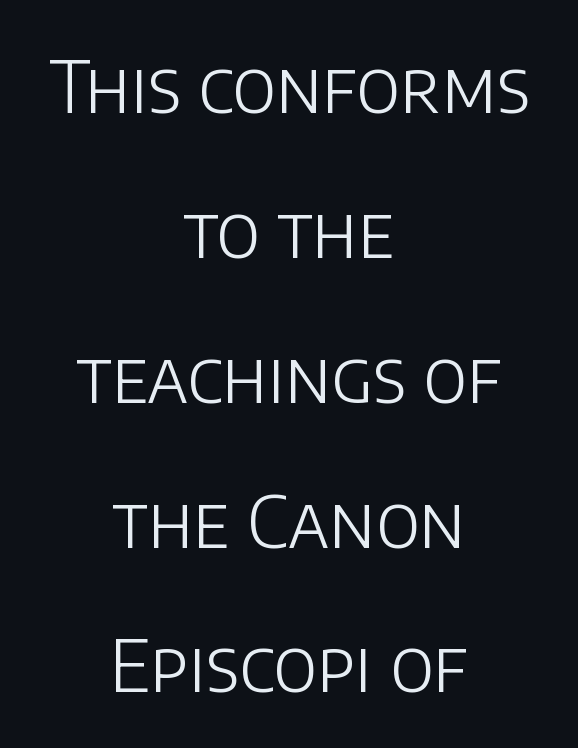
The image shows 71 px light sans-serif type, upright; set centered, loose line spacing (2.04x), normal letter spacing, not underlined; low stroke contrast and a large x-height.
